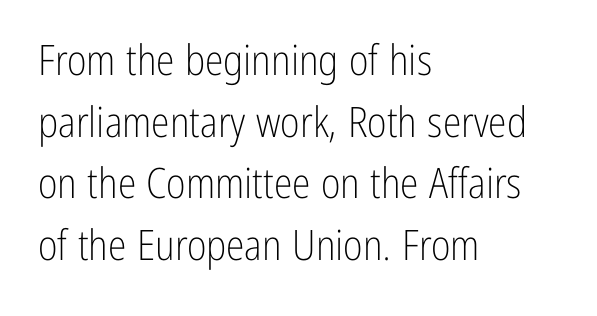
The image shows 42 px light, condensed sans-serif type, upright; set left-aligned, normal line spacing (1.47x), normal letter spacing, not underlined; low stroke contrast and a medium x-height.
